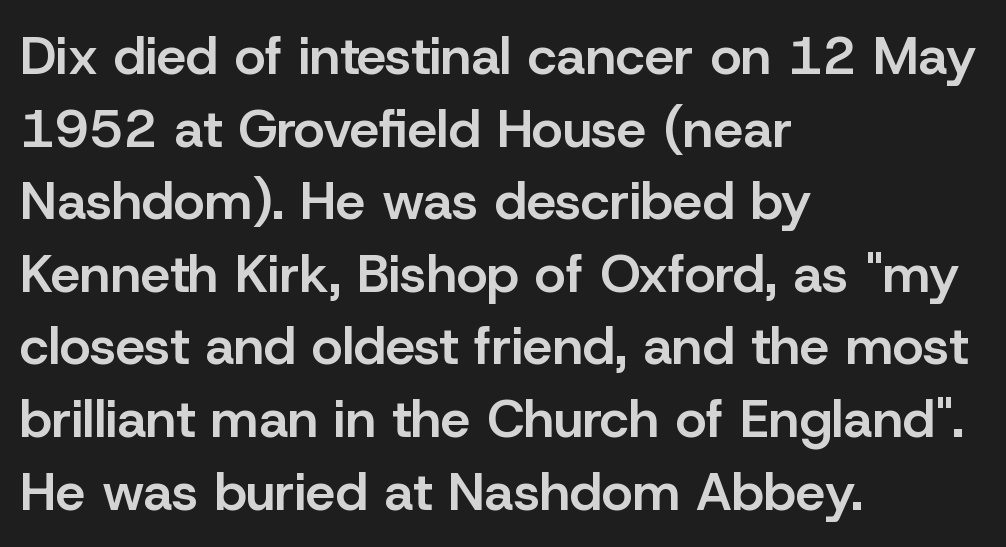
Reading down the column, the eye jumps a familiar distance to each next line. Descenders hang freely into open space. Short note: letters normally spaced. Semibold letterforms, between regular and bold. This sample is left-justified, so line endings fall wherever the words run out.
